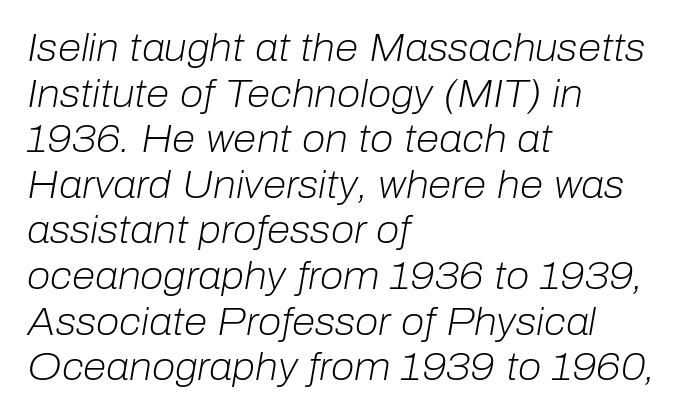
If you drew a ruler down the left edge, every line would touch it. The typeface has the unassuming heft of standard copy or less. This sample has the flowing, uneven cadence of proportional lettering. Rule under the text: the space is simply empty.
